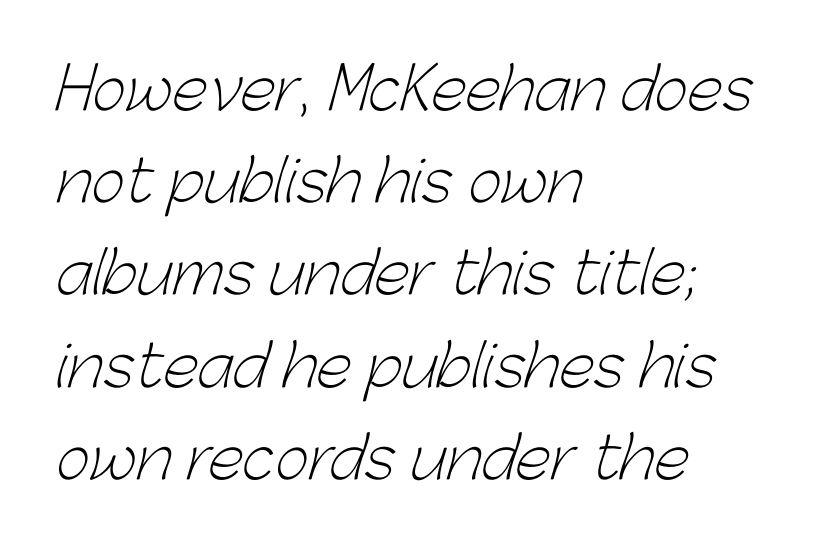
{"serif": "no", "bold": "no", "weight": "light", "width": "normal", "stroke_contrast": "low", "x_height": "medium", "monospaced": "no", "underline": "no", "align": "left", "line_spacing": "normal", "line_spacing_ratio": 1.59, "letter_spacing": "normal", "letter_spacing_em": 0.0, "glyph_px": 58}
